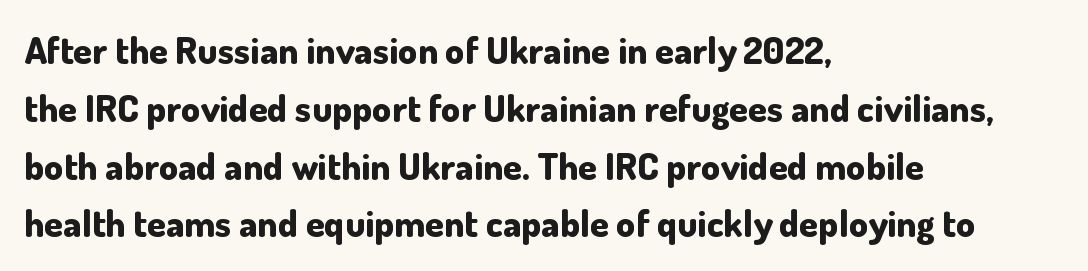
I'd describe the lettering as bold — thick and assertive. The string is rendered with underlining switched off. The passage shown has conventional tracking throughout. The space between consecutive lines is moderate. A student would call this left alignment; a typographer would say flush left, rag right.
